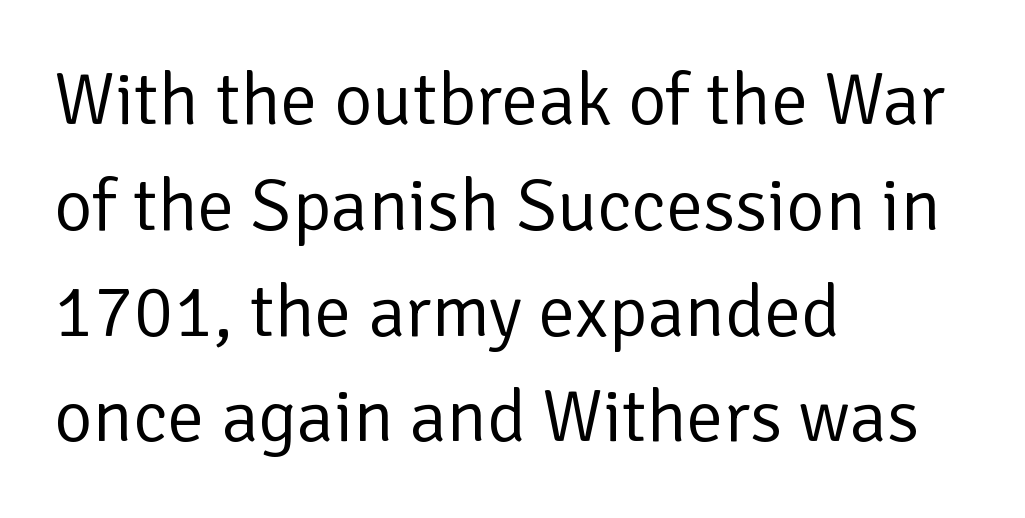
The image shows 74 px regular-weight sans-serif type, upright; set left-aligned, normal line spacing (1.43x), normal letter spacing, not underlined; low stroke contrast and a medium x-height.
